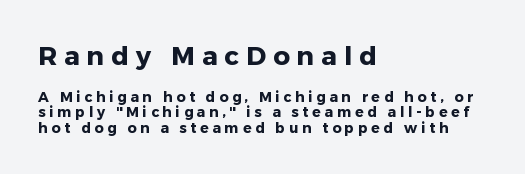
This rendering widens character spacing well past its baseline value. These lines were composed using upright roman letters. The emphasis by scale lands on block number one, above. Successive baselines arrive quickly, one right under another.
